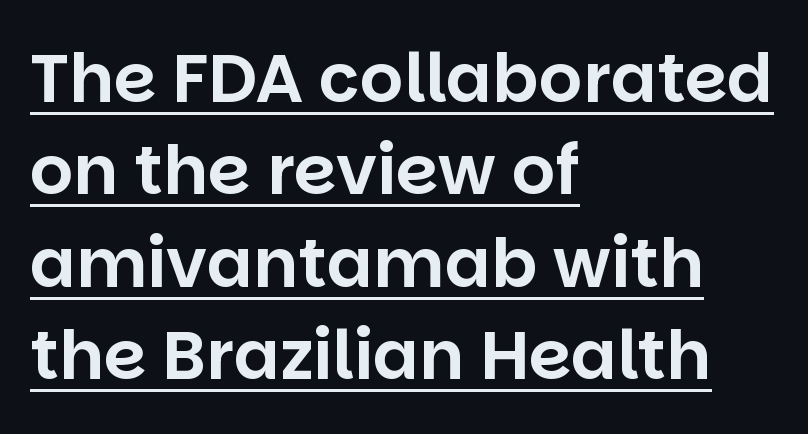
{"serif": "no", "italic": "no", "width": "normal", "stroke_contrast": "low", "x_height": "large", "monospaced": "no", "underline": "yes", "align": "left", "line_spacing": "normal", "line_spacing_ratio": 1.36, "letter_spacing": "normal", "letter_spacing_em": 0.0, "glyph_px": 68}
